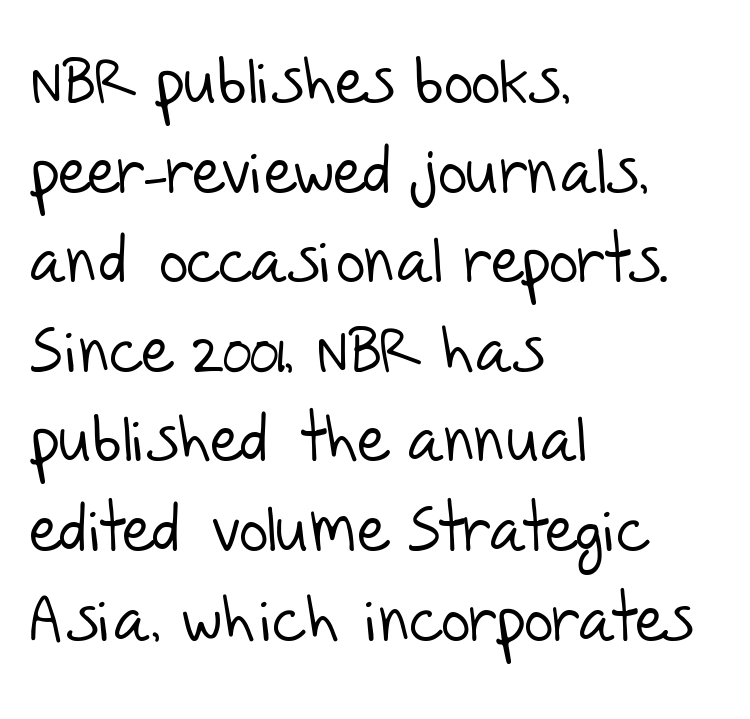
Is this a sans? Yes — the strokes have no serifs. Descenders hang freely into open space. The lines sit at an ordinary, default distance from one another. Honestly, the letter spacing is just normal — you wouldn't notice it. Notice how the passage keeps a crisp vertical edge on the left only.
